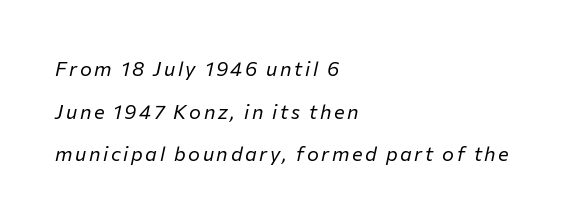
Q: Is the text bold? A: No.
Q: Is the text italic (slanted)? A: Yes, it leans right by about 12 degrees.
Q: Is the text underlined? A: No.
Q: How is the paragraph aligned? A: Left-aligned.
Q: Is the spacing between lines tight, normal or loose? A: Loose.
